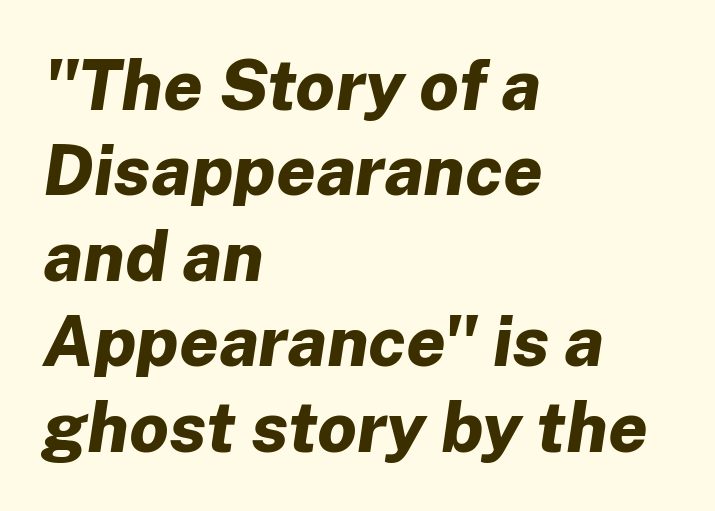
{"italic": "yes", "lean": "right", "slant_degrees": 8, "bold": "yes", "weight": "bold", "width": "normal", "stroke_contrast": "low", "x_height": "medium", "monospaced": "no", "underline": "no", "align": "left", "line_spacing_ratio": 1.22, "letter_spacing": "normal", "letter_spacing_em": 0.0, "glyph_px": 70}
